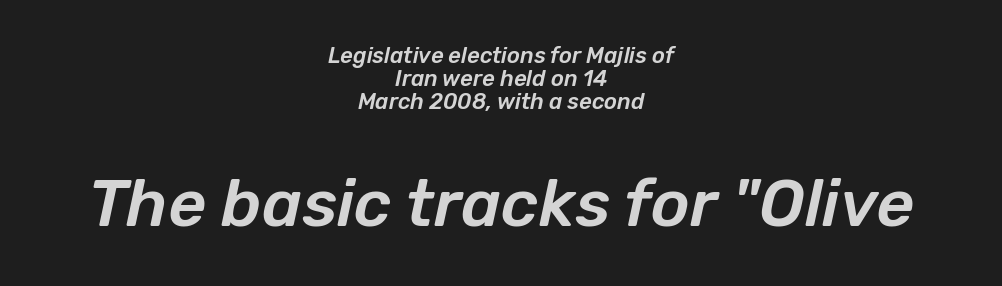
Q: Is the text italic (slanted)? A: Yes, it leans right by about 12 degrees.
Q: Is the text underlined? A: No.
Q: How is the paragraph aligned? A: Centered.
Q: Is the spacing between letters normal or unusually wide? A: Normal.
Q: Is the spacing between lines tight, normal or loose? A: Tight.
Q: Which block of text is set in a larger size, the first (top) or the second (bottom)? A: The second (bottom) one.
Q: Width (condensed, normal, or wide)? A: Normal.
Q: Stroke contrast? A: Low.
Q: x-height? A: Medium.
Q: Monospaced? A: No.
